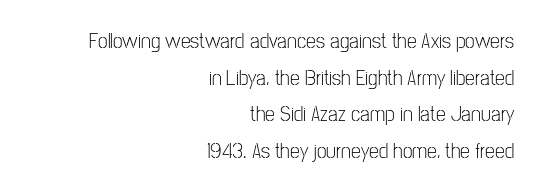
The image shows 22 px text type, upright; set right-aligned, normal line spacing (1.67x), normal letter spacing, not underlined.
